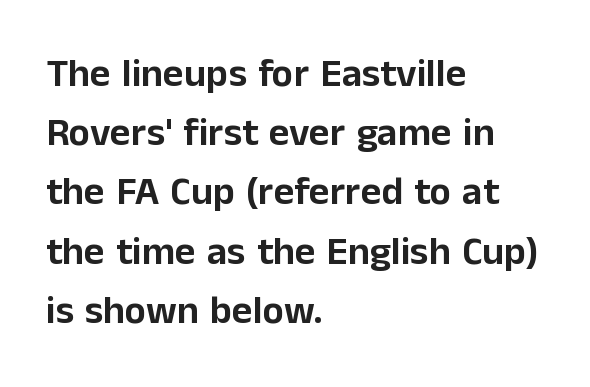
Looks like regular typesetting: each glyph gets only the width it needs. The font's upright variant was chosen for this text. In CSS terms this would be text-align: left. In terms of letterform style, serifs are entirely absent.
